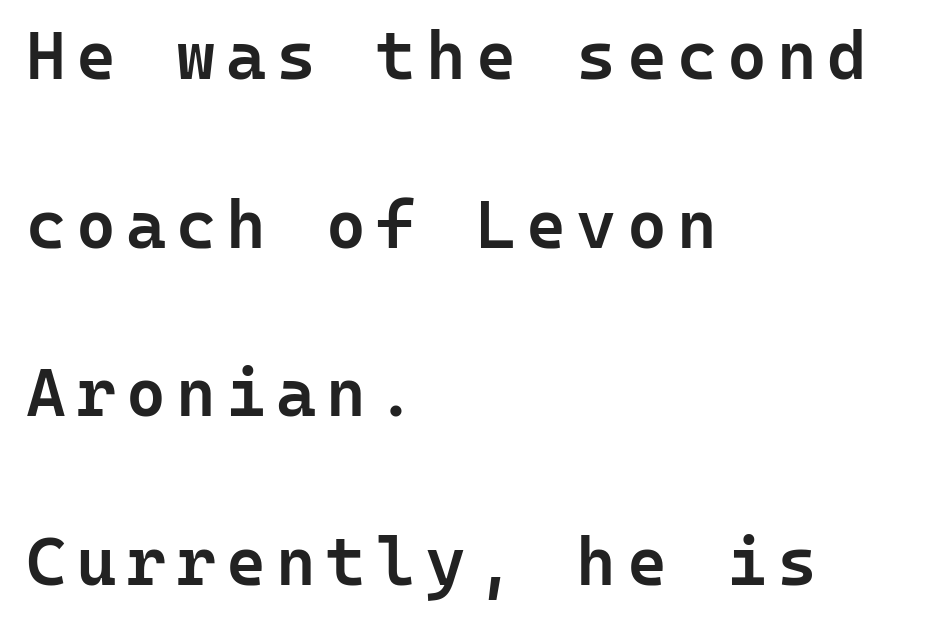
The image shows 68 px semibold sans-serif type, upright, monospaced; set left-aligned, loose line spacing (2.48x), not underlined; low stroke contrast and a medium x-height.
